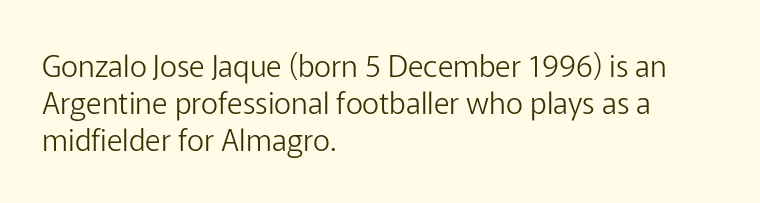
Q: Is the text bold? A: No.
Q: Is the text italic (slanted)? A: No, it is upright.
Q: Is the typeface a serif or a sans-serif typeface? A: Sans-serif.
Q: Is the text underlined? A: No.
Q: How is the paragraph aligned? A: Left-aligned.
Q: Is the spacing between letters normal or unusually wide? A: Normal.
Q: Width (condensed, normal, or wide)? A: Normal.
Q: Stroke contrast? A: Low.
Q: x-height? A: Medium.
Q: Monospaced? A: No.
